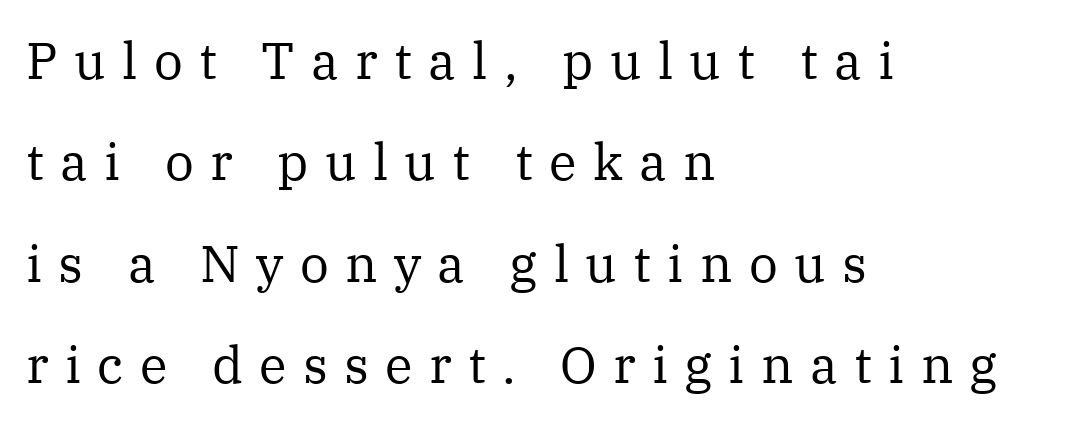
{"serif": "yes", "italic": "no", "bold": "no", "weight": "regular", "width": "normal", "stroke_contrast": "medium", "x_height": "medium", "monospaced": "no", "underline": "no", "align": "left", "line_spacing": "loose", "line_spacing_ratio": 1.99, "letter_spacing": "wide", "letter_spacing_em": 0.32, "glyph_px": 51}
